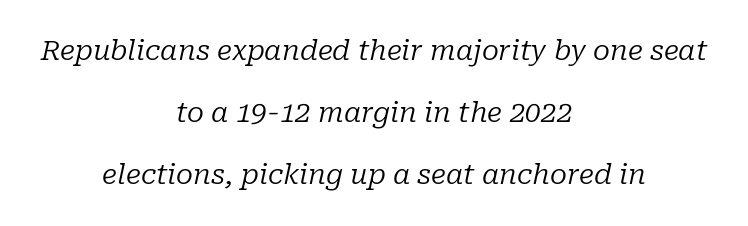
Q: Is the text bold? A: No.
Q: Is the text italic (slanted)? A: Yes, it leans right by about 10 degrees.
Q: Is the typeface a serif or a sans-serif typeface? A: Serif.
Q: Is the text underlined? A: No.
Q: How is the paragraph aligned? A: Centered.
Q: Is the spacing between letters normal or unusually wide? A: Normal.
Q: Is the spacing between lines tight, normal or loose? A: Loose.
Q: Width (condensed, normal, or wide)? A: Normal.
Q: Stroke contrast? A: Low.
Q: x-height? A: Medium.
Q: Monospaced? A: No.
